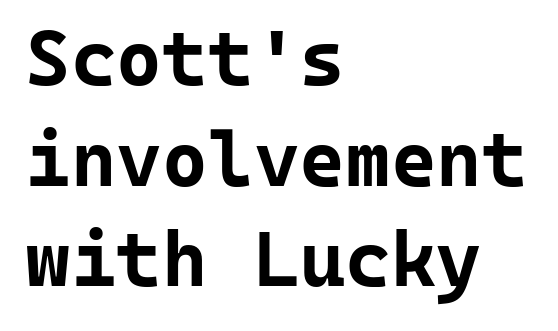
{"serif": "no", "italic": "no", "bold": "yes", "weight": "bold", "width": "normal", "stroke_contrast": "low", "x_height": "medium", "monospaced": "yes", "underline": "no", "align": "left", "line_spacing": "normal", "line_spacing_ratio": 1.29, "letter_spacing": "normal", "letter_spacing_em": 0.0, "glyph_px": 78}
